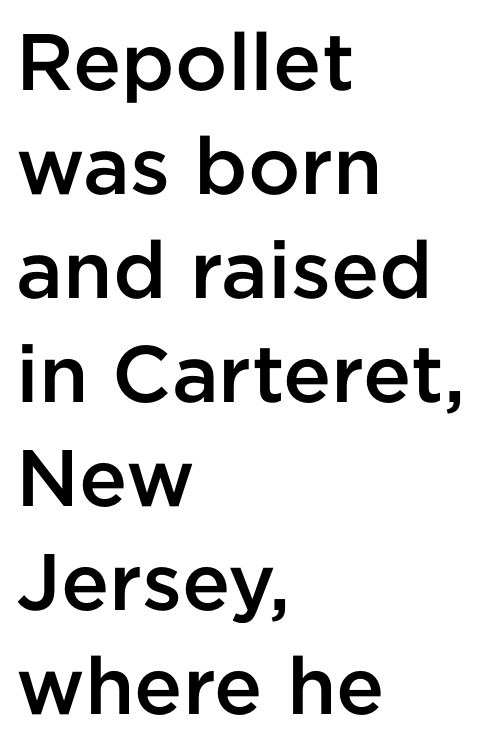
{"serif": "no", "italic": "no", "bold": "semi", "weight": "semibold", "width": "normal", "stroke_contrast": "low", "x_height": "medium", "monospaced": "no", "underline": "no", "align": "left", "line_spacing": "normal", "line_spacing_ratio": 1.3, "letter_spacing": "normal", "letter_spacing_em": 0.0, "glyph_px": 80}
